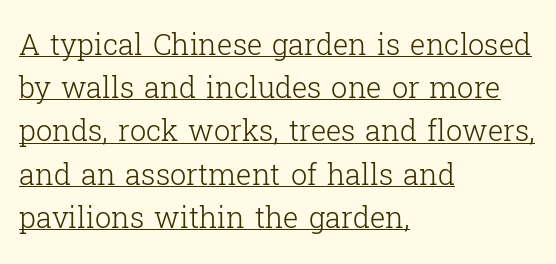
The image shows 29 px light serif type, upright; set left-aligned, normal line spacing (1.49x), normal letter spacing, underlined; low stroke contrast and a medium x-height.
